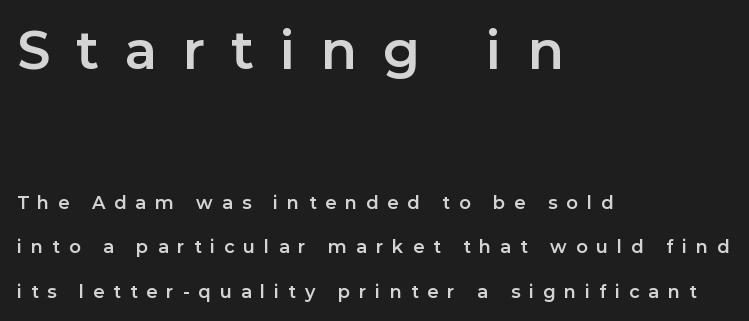
Line spacing here is loose. The lettering stays uniformly vertical, giving the passage a roman look. In CSS terms this would be text-align: left. The face used here is proportionally spaced, like ordinary book or web type. Look at the tracking — it's clearly loosened, letters drifting apart. The passage shown is typeset with a sans-serif family.
